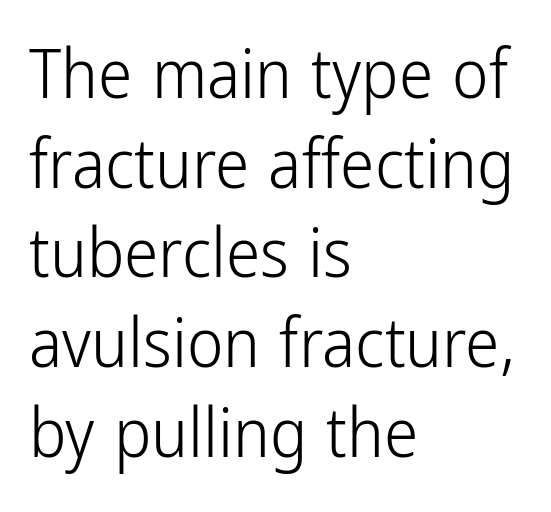
Q: Is the text bold? A: No.
Q: Is the text italic (slanted)? A: No, it is upright.
Q: Is the typeface a serif or a sans-serif typeface? A: Sans-serif.
Q: Is the text underlined? A: No.
Q: How is the paragraph aligned? A: Left-aligned.
Q: Is the spacing between letters normal or unusually wide? A: Normal.
Q: Is the spacing between lines tight, normal or loose? A: Normal.
Q: Width (condensed, normal, or wide)? A: Condensed.
Q: Stroke contrast? A: Low.
Q: x-height? A: Medium.
Q: Monospaced? A: No.
